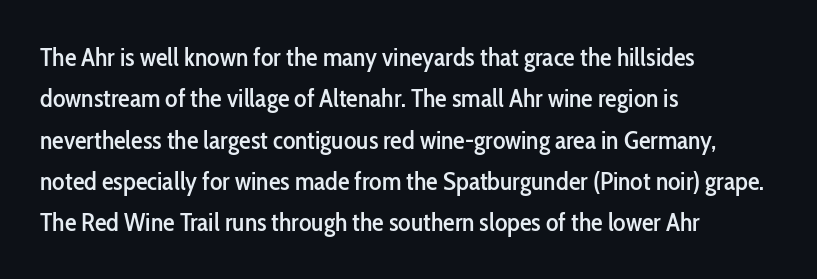
Honestly, there is no underline to notice here at all. Nothing unusual about the tracking: characters are spaced as the font intends. These lines stack with their left ends in a neat column. Posture: vertical. Normally led — the rows are evenly, conventionally spaced.
